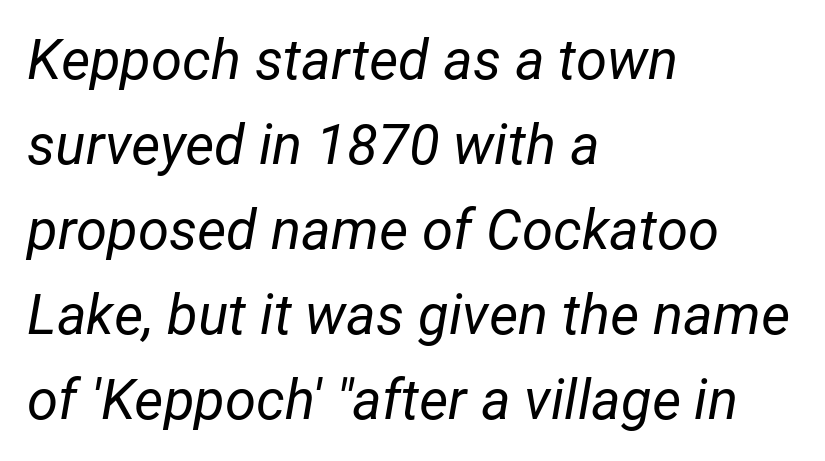
Q: Is the text bold? A: No.
Q: Is the text italic (slanted)? A: Yes, it leans right by about 12 degrees.
Q: Is the text underlined? A: No.
Q: How is the paragraph aligned? A: Left-aligned.
Q: Is the spacing between letters normal or unusually wide? A: Normal.
Q: Is the spacing between lines tight, normal or loose? A: Normal.
Q: Width (condensed, normal, or wide)? A: Normal.
Q: Stroke contrast? A: Low.
Q: x-height? A: Medium.
Q: Monospaced? A: No.
